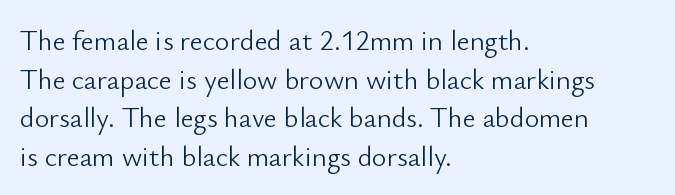
No extra tracking has been applied to these lines. If you drew a ruler down the left edge, every line would touch it. Honestly, the row spacing looks completely unremarkable. Are there feet on the stems? There aren't — it's a sans. This reads as an unemphasized weight, regular at the heaviest. Here the designer chose a conventional face with non-uniform glyph widths.
